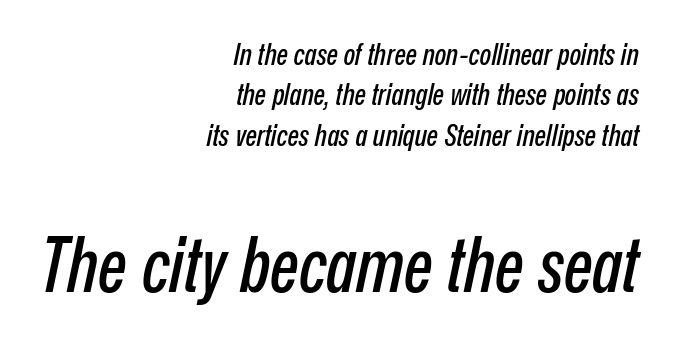
{"italic": "yes", "lean": "right", "slant_degrees": 12, "width": "condensed", "stroke_contrast": "low", "x_height": "medium", "monospaced": "no", "underline": "no", "align": "right", "line_spacing": "normal", "line_spacing_ratio": 1.35, "letter_spacing": "normal", "letter_spacing_em": 0.0, "larger_block": "second", "size_ratio": 2.53, "glyph_px": 76}
